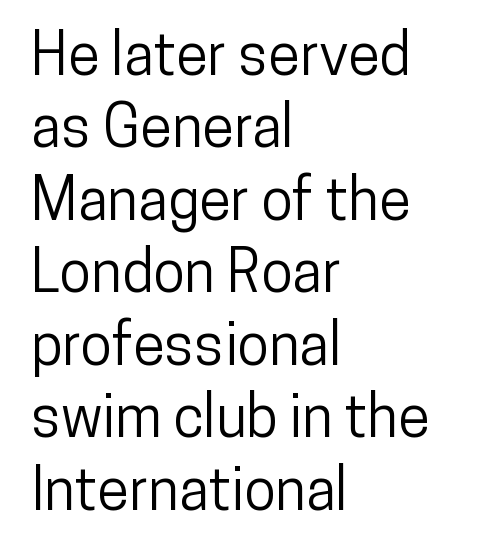
This sample is left-justified, so line endings fall wherever the words run out. The strip under each line holds only bare page. Nothing sits at the stroke ends, so this counts as sans-serif. Inter-character spacing is left at the font's built-in metrics. This sample uses an upright cut, with every glyph sitting square on the baseline.
